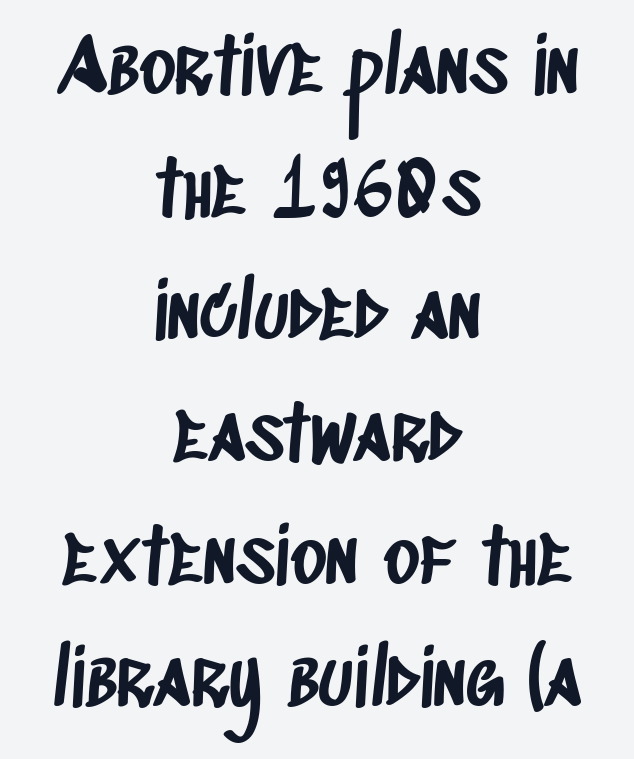
The passage shown is typeset with a sans-serif family. Notice how the passage keeps no hard edge, just a central spine. Students, note that the glyphs here touch the page at normal intervals. You could not count columns in this text — the font is proportionally spaced.
